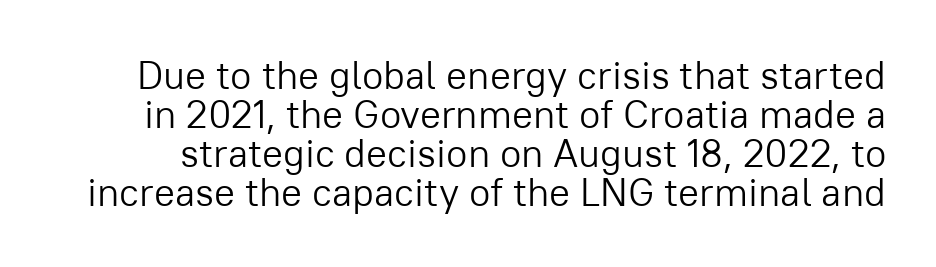
{"serif": "no", "italic": "no", "bold": "no", "weight": "light", "width": "normal", "stroke_contrast": "low", "x_height": "medium", "monospaced": "no", "underline": "no", "line_spacing": "tight", "line_spacing_ratio": 1.0, "letter_spacing": "normal", "letter_spacing_em": 0.0, "glyph_px": 39}
